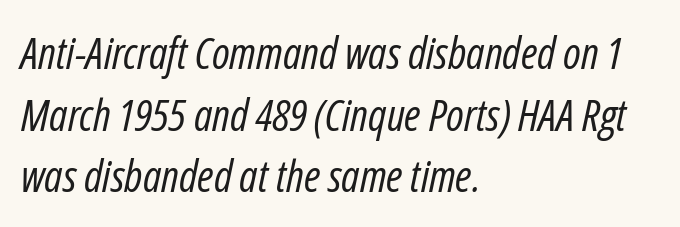
Q: Is the text bold? A: No.
Q: Is the text italic (slanted)? A: Yes, it leans right by about 12 degrees.
Q: Is the text underlined? A: No.
Q: How is the paragraph aligned? A: Left-aligned.
Q: Is the spacing between letters normal or unusually wide? A: Normal.
Q: Is the spacing between lines tight, normal or loose? A: Normal.
Q: Width (condensed, normal, or wide)? A: Condensed.
Q: Stroke contrast? A: Low.
Q: x-height? A: Medium.
Q: Monospaced? A: No.
